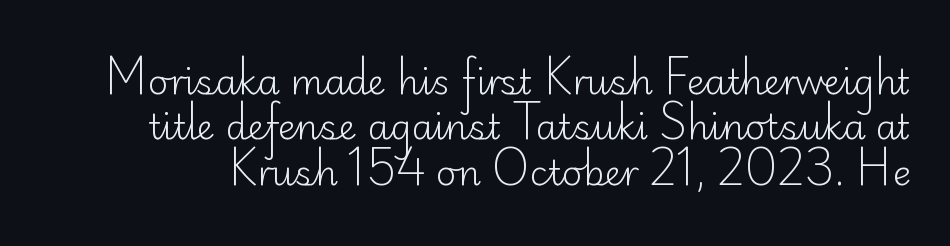
No feet cap the strokes, marking this as sans-serif type. The line-height multiplier appears to be the usual default. Has an underline been added? It has not. The face used here is proportionally spaced, like ordinary book or web type. The letters stand straight up with perfectly vertical stems.
